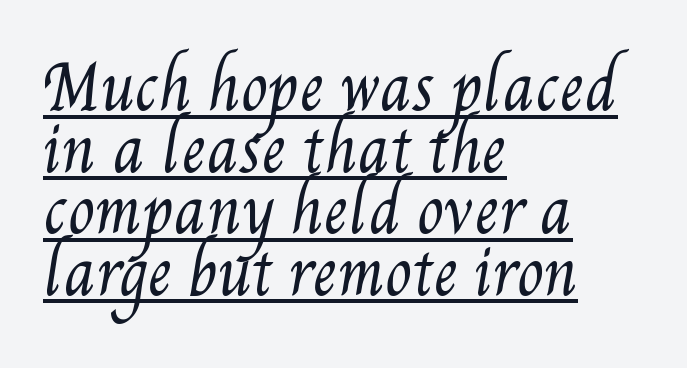
The rendering keeps characters at their native spacing. A classic flush-left, rag-right setting is used for this passage. Glance below the letters and you will spot a drawn line. Leading: reduced. Proportional: the letters do not fall into vertical columns. The letterforms sit at book weight or below.
